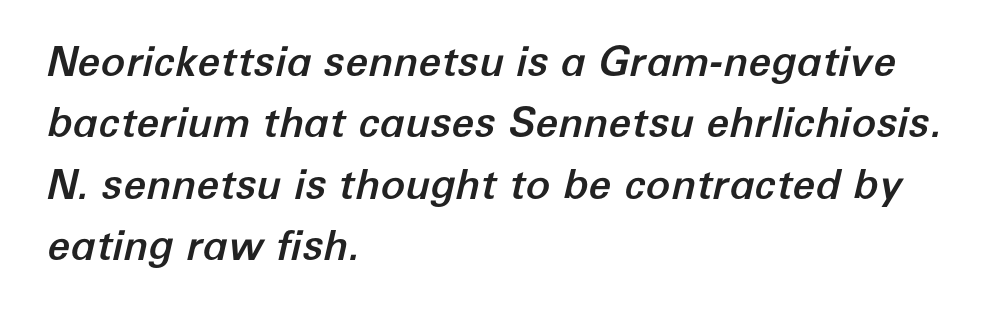
The image shows 41 px text type, italic (leaning right); set left-aligned, normal line spacing (1.5x), normal letter spacing, not underlined; low stroke contrast and a medium x-height.
